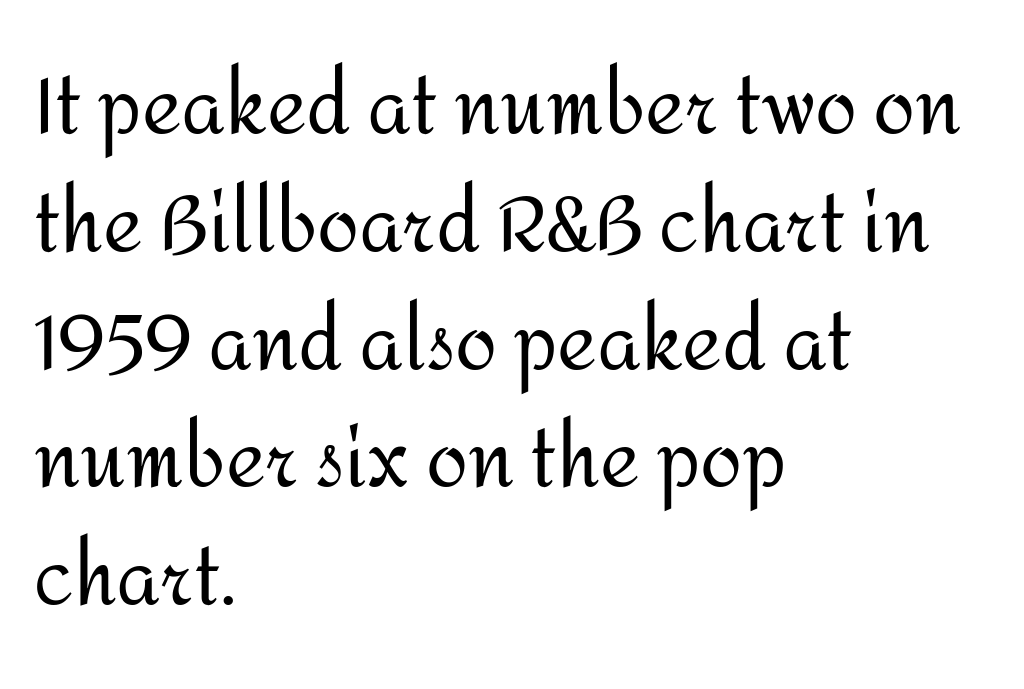
{"serif": "no", "italic": "no", "bold": "no", "weight": "regular", "width": "normal", "stroke_contrast": "medium", "x_height": "medium", "monospaced": "no", "underline": "no", "align": "left", "line_spacing": "normal", "line_spacing_ratio": 1.55, "letter_spacing": "normal", "letter_spacing_em": 0.0, "glyph_px": 76}
